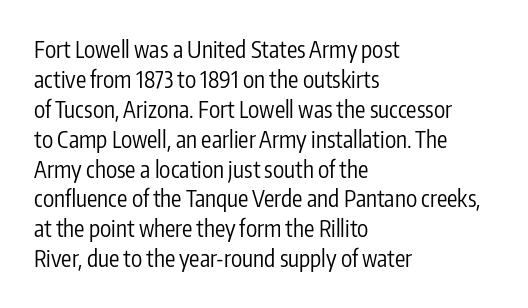
Q: Is the text bold? A: No.
Q: Is the text italic (slanted)? A: No, it is upright.
Q: Is the text underlined? A: No.
Q: How is the paragraph aligned? A: Left-aligned.
Q: Is the spacing between letters normal or unusually wide? A: Normal.
Q: Is the spacing between lines tight, normal or loose? A: Normal.
